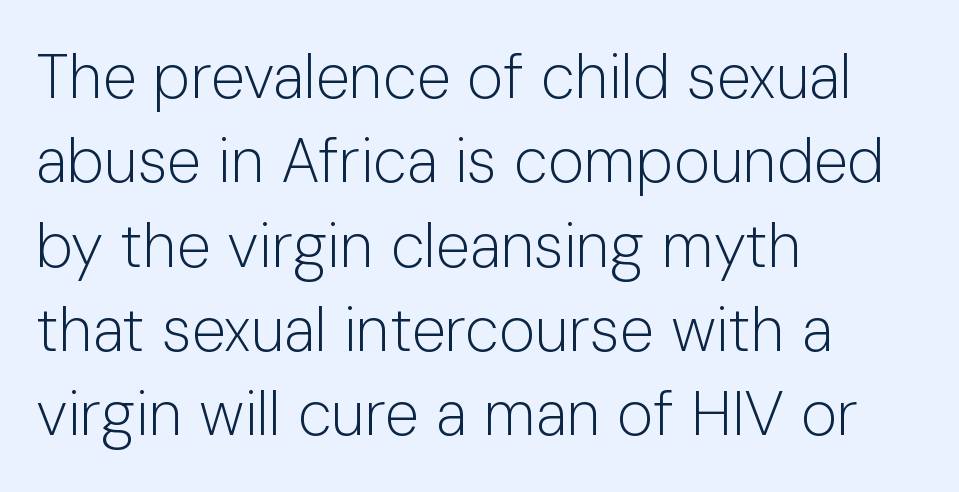
The image shows 62 px light sans-serif type, upright; set left-aligned, normal line spacing (1.36x), normal letter spacing, not underlined; low stroke contrast and a medium x-height.
